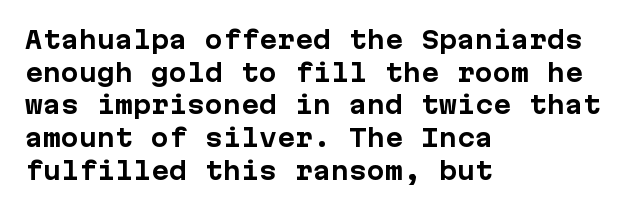
{"italic": "no", "bold": "yes", "underline": "no", "align": "left", "line_spacing": "normal", "line_spacing_ratio": 1.36, "letter_spacing": "normal", "letter_spacing_em": 0.0, "glyph_px": 24}
